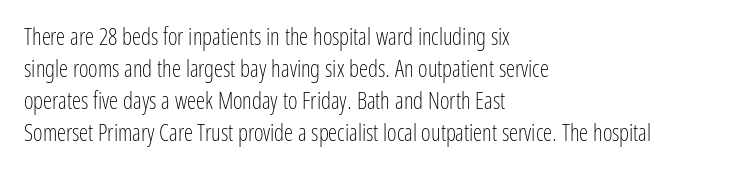
{"italic": "no", "bold": "no", "underline": "no", "align": "left", "line_spacing": "normal", "line_spacing_ratio": 1.39, "letter_spacing": "normal", "letter_spacing_em": 0.0, "glyph_px": 23}
